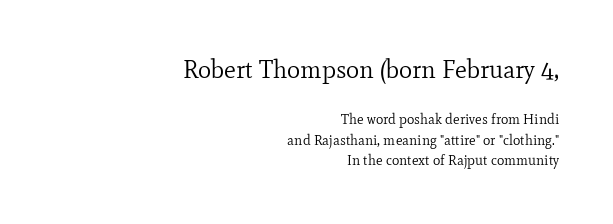
{"italic": "no", "bold": "no", "underline": "no", "align": "right", "line_spacing": "normal", "line_spacing_ratio": 1.46, "letter_spacing": "normal", "letter_spacing_em": 0.0, "larger_block": "first", "size_ratio": 1.79, "glyph_px": 25}
